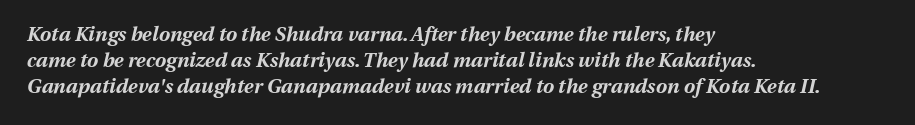
Q: Is the text bold? A: Yes.
Q: Is the text italic (slanted)? A: Yes, it leans right by about 13 degrees.
Q: Is the text underlined? A: No.
Q: How is the paragraph aligned? A: Left-aligned.
Q: Is the spacing between letters normal or unusually wide? A: Normal.
Q: Is the spacing between lines tight, normal or loose? A: Normal.
